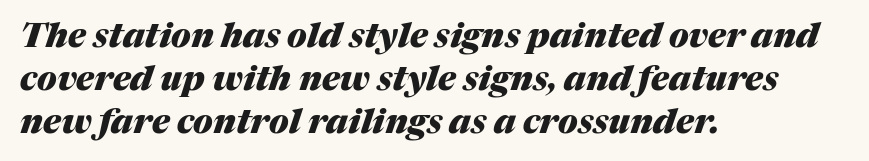
The image shows 34 px heavy type, italic (leaning right); set left-aligned, normal line spacing (1.26x), normal letter spacing, not underlined; medium stroke contrast and a medium x-height.
